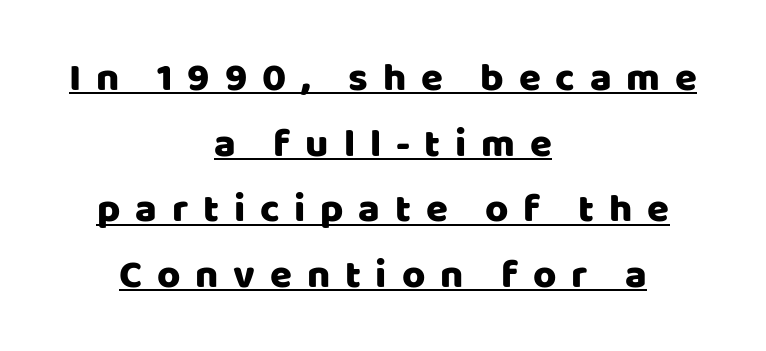
The image shows 40 px sans-serif type, upright; set centered, normal line spacing (1.64x), unusually wide letter spacing (+0.37 em), underlined; low stroke contrast and a large x-height.
